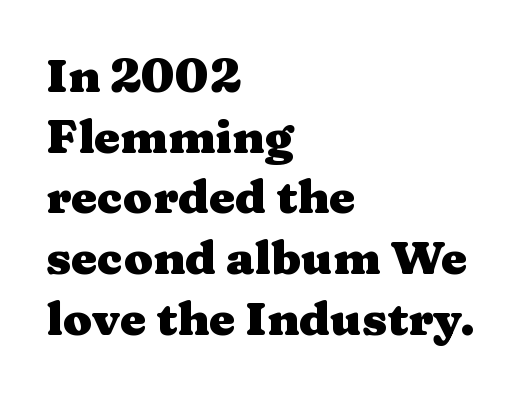
Plain, unruled lines of type. Every character sits straight up, as roman type does. Note the varied advance widths — an 'i' is clearly narrower than an 'm'. In terms of leading, this rendering sits right in the middle. The characters look thick and weighty, a clear bold.
